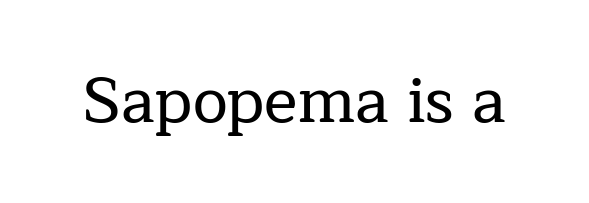
The image shows 63 px serif type, upright; set normal letter spacing, not underlined; low stroke contrast and a medium x-height.
